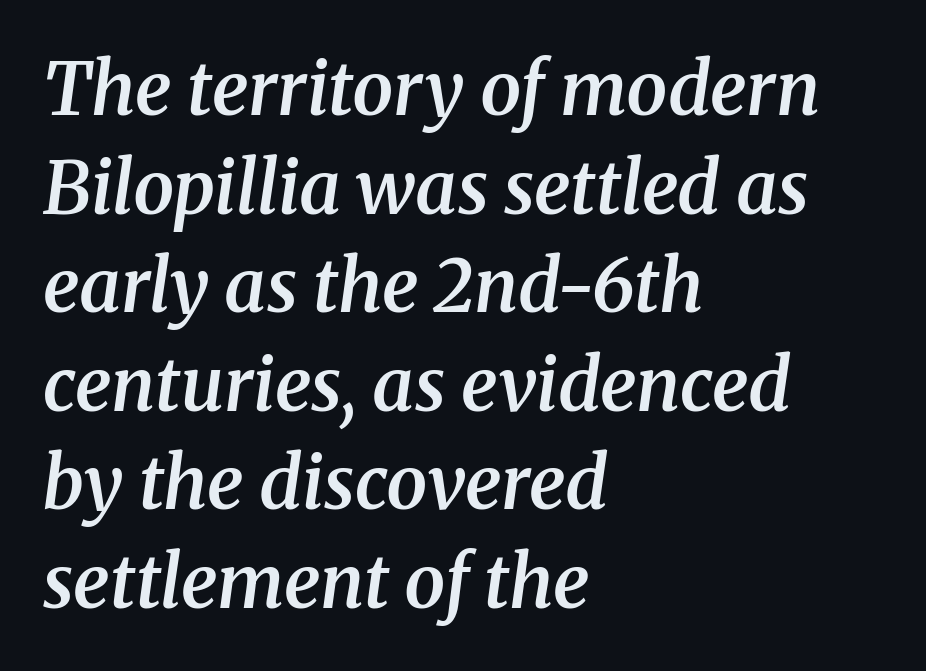
The image shows 73 px semibold serif type, italic (leaning right); set left-aligned, normal line spacing (1.35x), normal letter spacing, not underlined; medium stroke contrast and a medium x-height.
